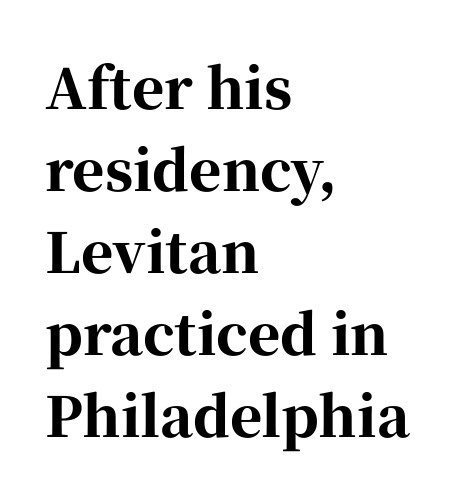
Think of a printed novel: that variable character pitch is what you see here. One glance says typical: line gaps are just what's usual. Notice how thick the strokes are: this is what a full bold looks like. Style check: upright.
